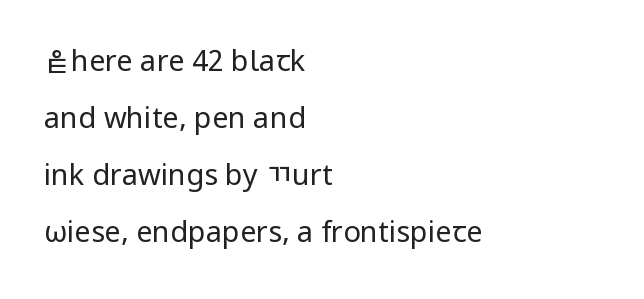
The image shows 29 px regular-weight sans-serif type, upright; set left-aligned, loose line spacing (1.97x), normal letter spacing, not underlined; low stroke contrast and a medium x-height.
